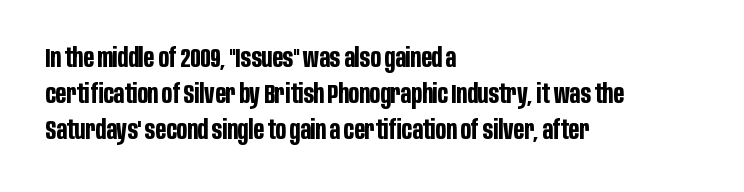
Q: Is the text bold? A: Yes.
Q: Is the text italic (slanted)? A: No, it is upright.
Q: Is the text underlined? A: No.
Q: How is the paragraph aligned? A: Left-aligned.
Q: Is the spacing between letters normal or unusually wide? A: Normal.
Q: Is the spacing between lines tight, normal or loose? A: Normal.
